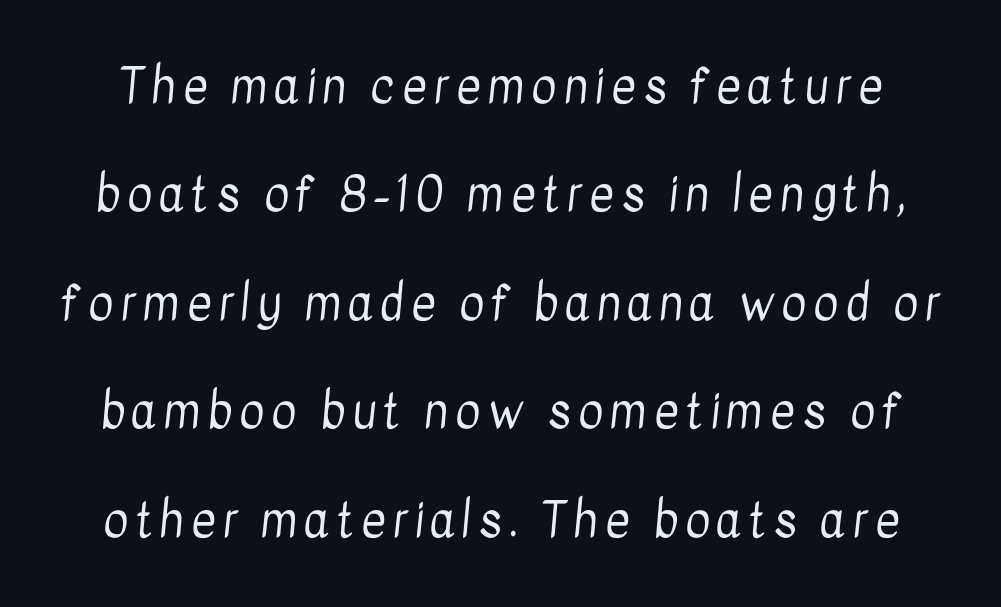
This rendering employs a face without finishing strokes, i.e., a sans-serif. No word sits above an underline. How would I describe the line gaps? Wide and relaxed. Character widths vary here, with narrow letters taking less room than wide ones. The face looks like a standard text weight, possibly lighter.
